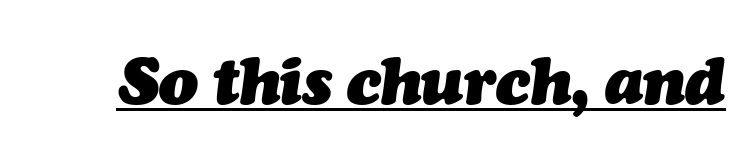
Q: Is the text bold? A: Yes.
Q: Is the text italic (slanted)? A: Yes, it leans right by about 7 degrees.
Q: Is the text underlined? A: Yes.
Q: Is the spacing between letters normal or unusually wide? A: Normal.
Q: Width (condensed, normal, or wide)? A: Normal.
Q: Stroke contrast? A: Medium.
Q: x-height? A: Medium.
Q: Monospaced? A: No.
